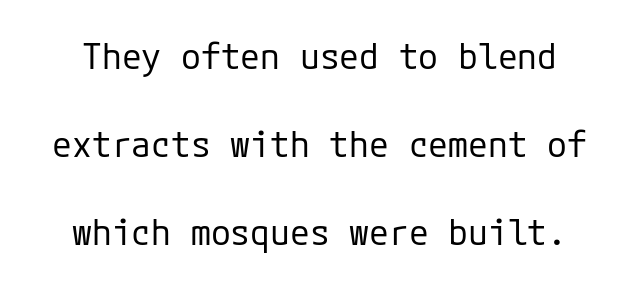
The image shows 36 px regular-weight sans-serif type, upright; set loose line spacing (2.44x), normal letter spacing, not underlined; low stroke contrast and a medium x-height.
